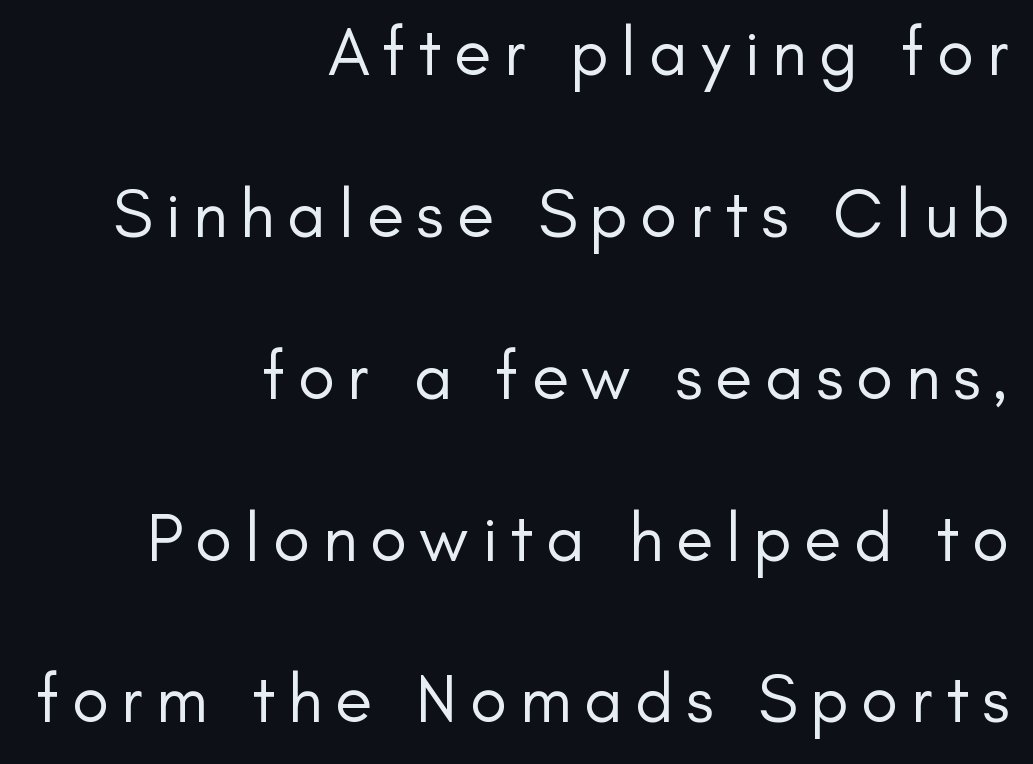
Letters have the restrained weight of plain body copy at most. These lines are set flush right with a ragged left edge. Reading down the column, the eye jumps a long way to each next line. These lines are rendered in a variable-pitch font. Style check: upright.
